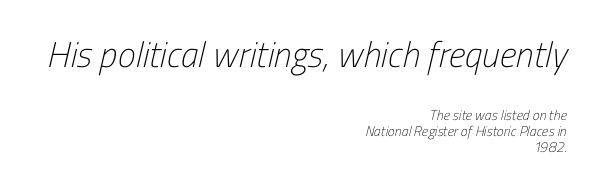
{"serif": "no", "bold": "no", "weight": "light", "width": "condensed", "stroke_contrast": "low", "x_height": "medium", "monospaced": "no", "underline": "no", "align": "right", "line_spacing": "tight", "line_spacing_ratio": 1.14, "letter_spacing": "normal", "letter_spacing_em": 0.0, "larger_block": "first", "size_ratio": 2.57, "glyph_px": 36}
